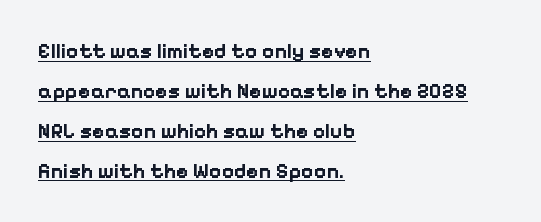
Quick note: interline space is abundant. Is the block centered? No — it sits flush against the left margin. Honestly, the letter spacing is just normal — you wouldn't notice it. This is the regular roman posture of the typeface. Is there an underline? Yes — a line sits under the letters.
